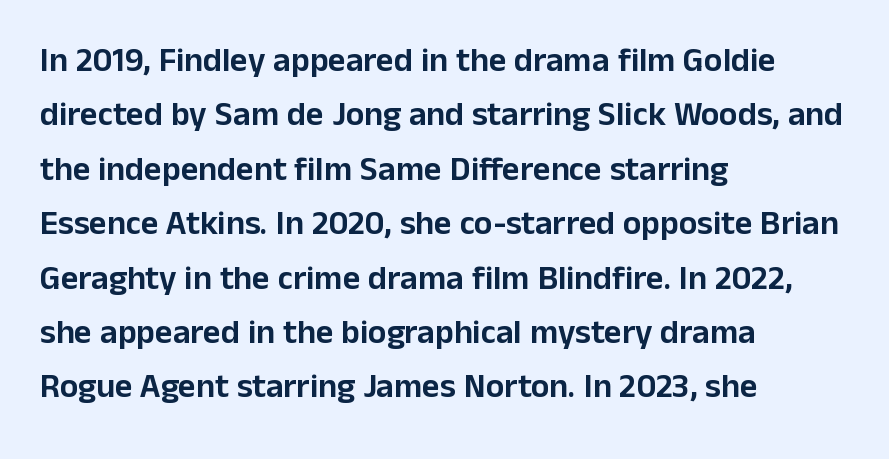
The image shows 34 px sans-serif type, upright; set left-aligned, normal line spacing (1.6x), normal letter spacing, not underlined; low stroke contrast and a medium x-height.
